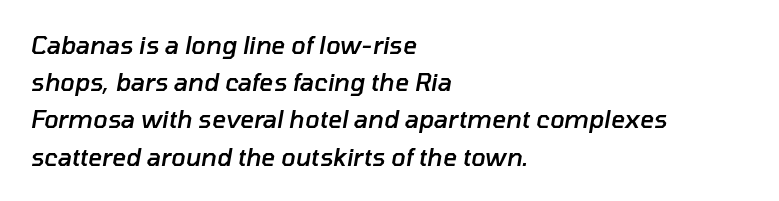
The lines are quadded left. A fair bit of extra ink — the face is semibold, not bold. What stands out about the letter spacing? Nothing — it is the standard amount. No word sits above an underline. Compared with typical paragraphs, the rows here are spaced about the same.
